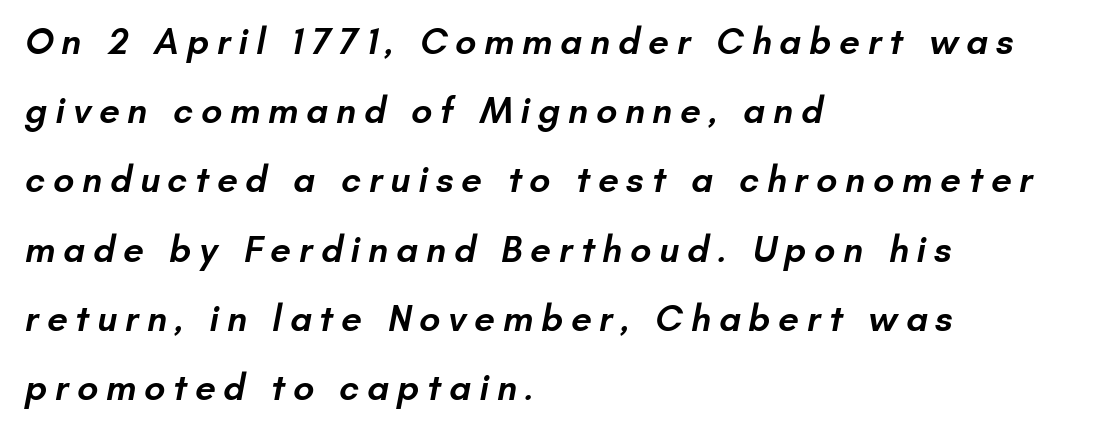
The image shows 37 px semibold sans-serif type; set left-aligned, line spacing 1.87x, unusually wide letter spacing (+0.21 em), not underlined; low stroke contrast and a small x-height.
